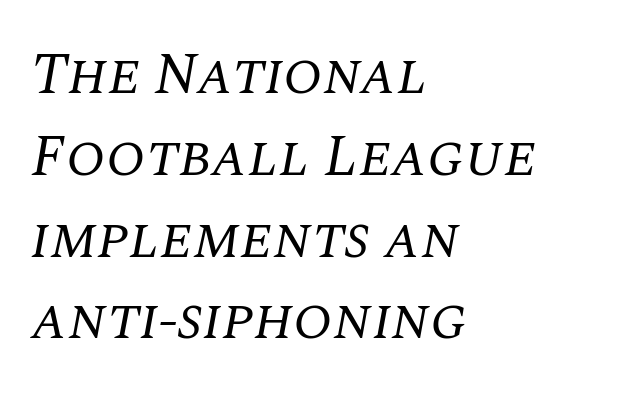
The image shows 58 px regular-weight serif type, italic (leaning right); set left-aligned, normal line spacing (1.41x), normal letter spacing, not underlined; medium stroke contrast and a large x-height.
